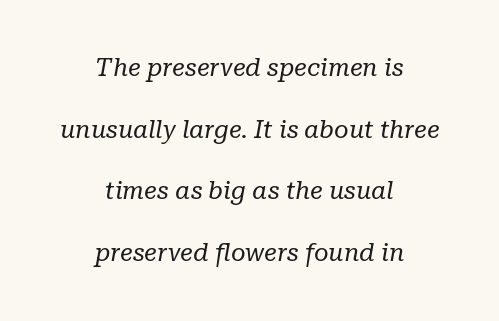
Q: Is the text bold? A: No.
Q: Is the text italic (slanted)? A: Yes, it leans right by about 10 degrees.
Q: Is the text underlined? A: No.
Q: How is the paragraph aligned? A: Centered.
Q: Is the spacing between letters normal or unusually wide? A: Normal.
Q: Is the spacing between lines tight, normal or loose? A: Loose.
